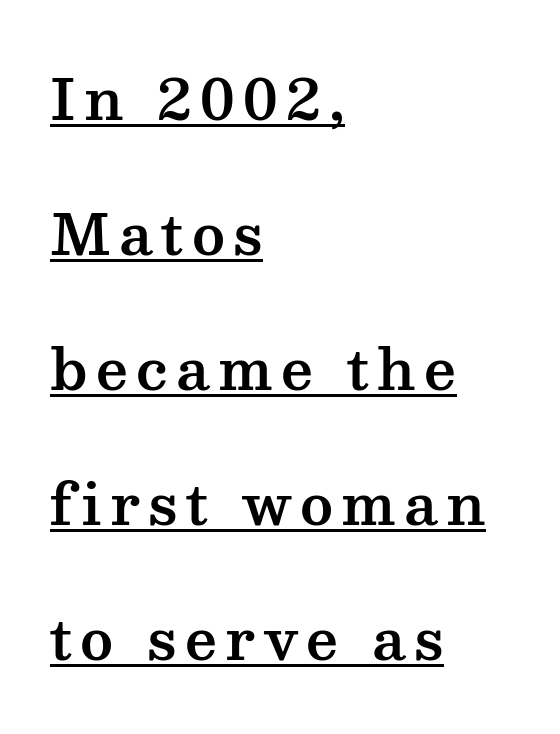
Notice how a bar underscores the lettering throughout. Unlike italic type, these characters show no tilt at all. Each new line begins a long way beneath the previous one. A typesetter would call this proportional, since set widths differ per character.
